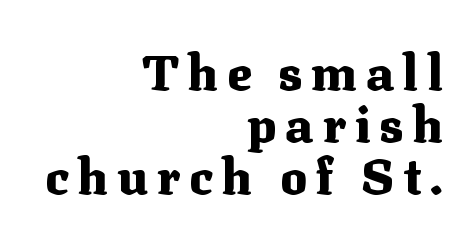
The characters look thick and weighty, a clear bold. Rows of type sit shoulder to shoulder in the vertical direction. This rendering uses right alignment, leaving the left contour irregular. Varying glyph widths throughout — classic text-font behaviour. Are there feet on the stems? There are — it's a serif.
